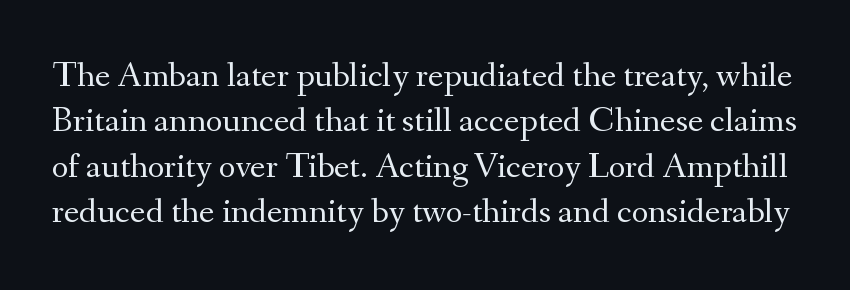
The font family rendered here belongs to the serif group. Lines of text with bare space underneath. No italicization has been applied; the sample stays upright. Stroke thickness stays within the range of a standard reading face or lighter.
